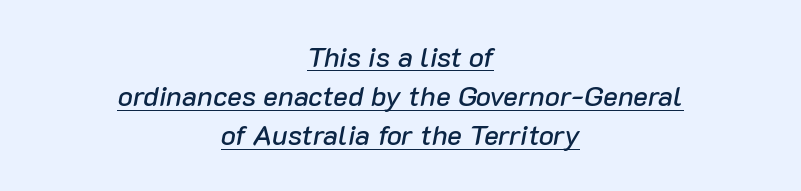
Quick note: underline on. Typeset on center — no edge is straight. Words appear dense and cohesive because spacing is normal. The passage shown is typed in a proportional face where columns would drift. Vertically, the passage feels balanced, rows spaced as you'd expect.
